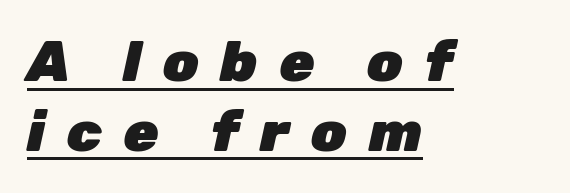
{"italic": "yes", "lean": "right", "slant_degrees": 12, "bold": "yes", "weight": "heavy", "width": "normal", "stroke_contrast": "low", "x_height": "medium", "monospaced": "no", "underline": "yes", "align": "left", "line_spacing_ratio": 1.22, "letter_spacing": "wide", "letter_spacing_em": 0.37, "glyph_px": 57}
